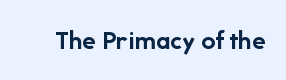
Q: Is the text bold? A: Yes.
Q: Is the text italic (slanted)? A: No, it is upright.
Q: Is the typeface a serif or a sans-serif typeface? A: Sans-serif.
Q: Is the text underlined? A: No.
Q: Is the spacing between letters normal or unusually wide? A: Normal.
Q: Width (condensed, normal, or wide)? A: Normal.
Q: Stroke contrast? A: Low.
Q: x-height? A: Medium.
Q: Monospaced? A: No.
